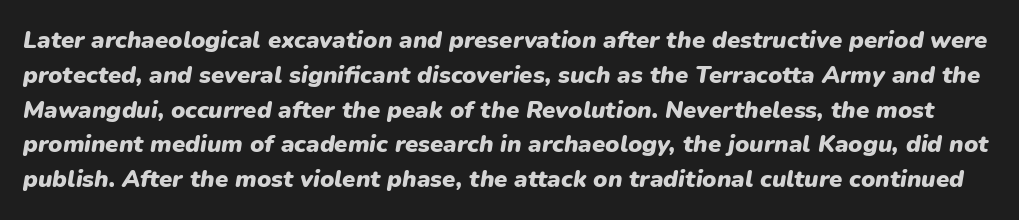
Typographic density is high because the face is bold. Vertically, the passage feels balanced, rows spaced as you'd expect. Characters are canted at an angle relative to the baseline's perpendicular. In terms of letterspacing, this is plain default setting.
